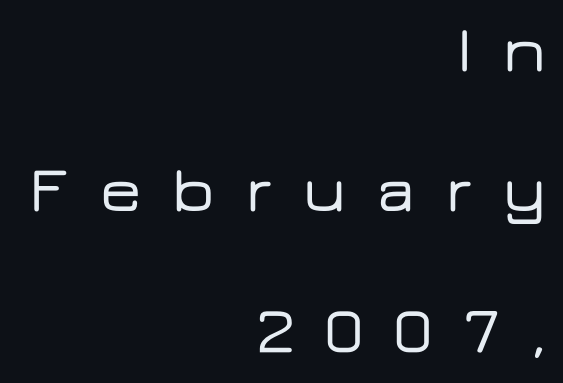
{"serif": "no", "italic": "no", "width": "wide", "stroke_contrast": "low", "x_height": "medium", "monospaced": "no", "underline": "no", "align": "right", "line_spacing": "loose", "line_spacing_ratio": 2.16, "letter_spacing": "wide", "letter_spacing_em": 0.48, "glyph_px": 65}
